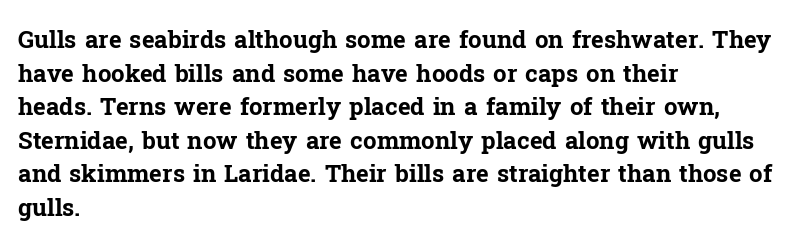
Any mark beneath the type? The region is blank. Regular leading. The face used here is rendered with its standard letterfit. These words are printed bold, with thick strokes throughout. Italic? Not at all — the glyphs are vertical. Left-aligned paragraph, ragged on the right.
